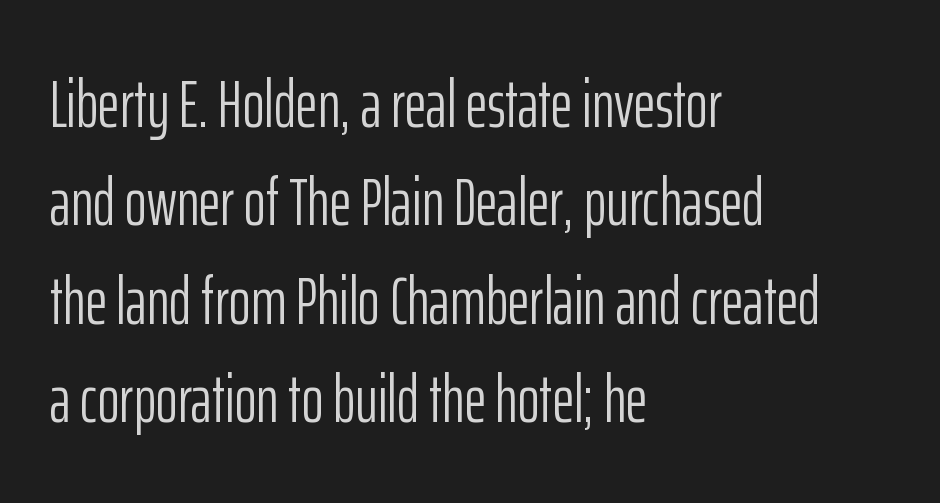
The image shows 67 px light, condensed sans-serif type, upright; set left-aligned, normal line spacing (1.47x), normal letter spacing, not underlined; low stroke contrast and a medium x-height.
